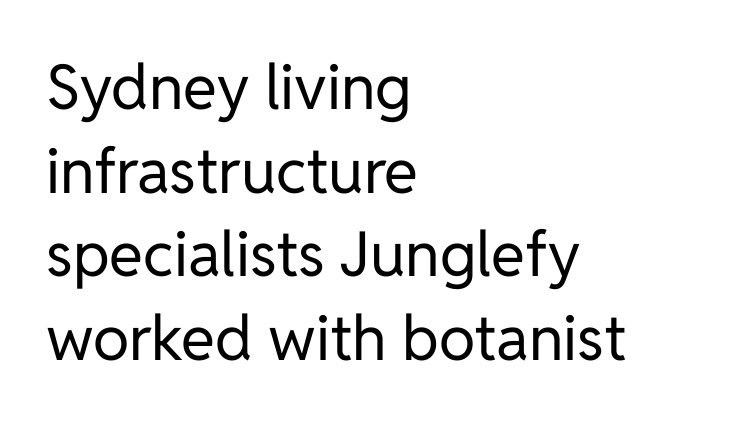
Q: Is the text bold? A: No.
Q: Is the text italic (slanted)? A: No, it is upright.
Q: Is the typeface a serif or a sans-serif typeface? A: Sans-serif.
Q: Is the text underlined? A: No.
Q: How is the paragraph aligned? A: Left-aligned.
Q: Is the spacing between letters normal or unusually wide? A: Normal.
Q: Is the spacing between lines tight, normal or loose? A: Normal.
Q: Width (condensed, normal, or wide)? A: Normal.
Q: Stroke contrast? A: Low.
Q: x-height? A: Medium.
Q: Monospaced? A: No.
